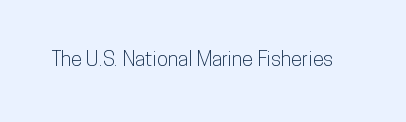
These lines keep a tight, regular rhythm from letter to letter. Unmarked baselines from the first word to the last. Italic: no, the glyphs are upright roman.
